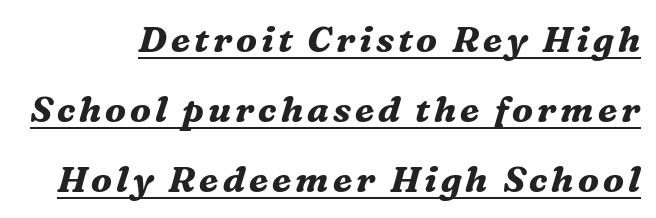
The image shows 36 px bold serif type, italic (leaning right); set loose line spacing (1.94x), underlined; medium stroke contrast and a medium x-height.
